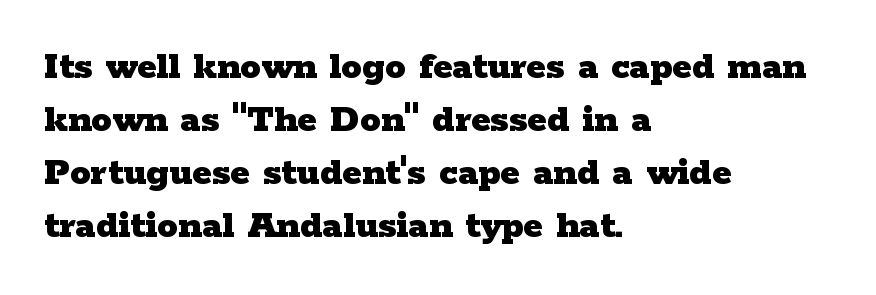
Q: Is the text bold? A: Yes.
Q: Is the text italic (slanted)? A: No, it is upright.
Q: Is the typeface a serif or a sans-serif typeface? A: Serif.
Q: Is the text underlined? A: No.
Q: How is the paragraph aligned? A: Left-aligned.
Q: Is the spacing between letters normal or unusually wide? A: Normal.
Q: Is the spacing between lines tight, normal or loose? A: Normal.
Q: Width (condensed, normal, or wide)? A: Wide.
Q: Stroke contrast? A: Low.
Q: x-height? A: Medium.
Q: Monospaced? A: No.
